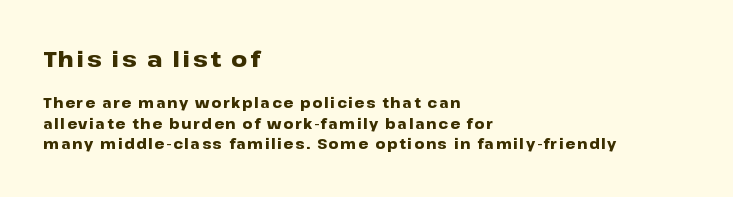
The glyphs have the mass of a bold cut. Ascenders rise straight up at ninety degrees. Leading: standard. Where is the straight margin? On the left.
